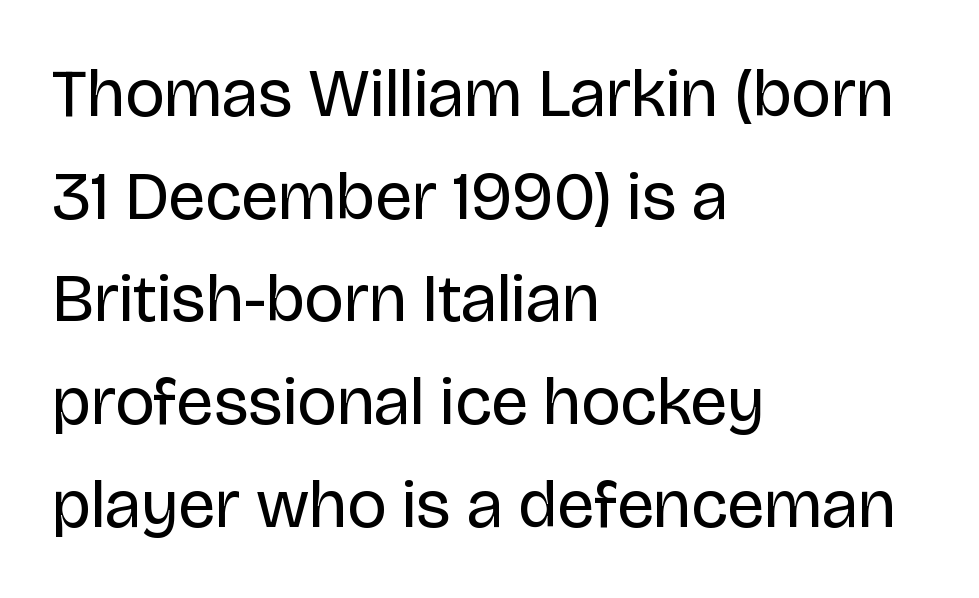
{"serif": "no", "italic": "no", "bold": "no", "weight": "regular", "width": "normal", "stroke_contrast": "low", "x_height": "large", "monospaced": "no", "underline": "no", "align": "left", "line_spacing": "normal", "line_spacing_ratio": 1.51, "letter_spacing": "normal", "letter_spacing_em": 0.0, "glyph_px": 68}
